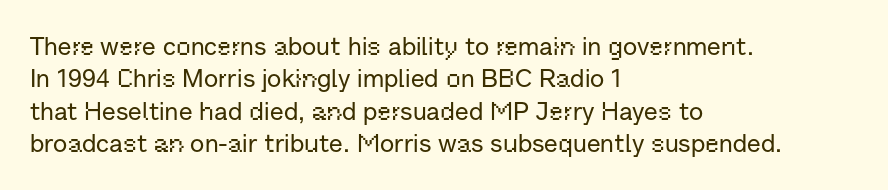
{"italic": "no", "underline": "no", "align": "left", "line_spacing": "normal", "line_spacing_ratio": 1.3, "letter_spacing": "normal", "letter_spacing_em": 0.0, "glyph_px": 25}
